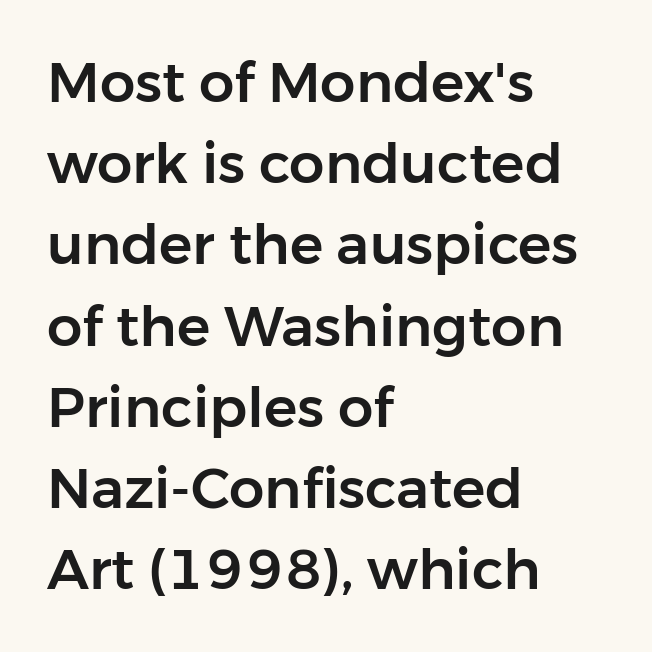
Q: Is the text italic (slanted)? A: No, it is upright.
Q: Is the typeface a serif or a sans-serif typeface? A: Sans-serif.
Q: Is the text underlined? A: No.
Q: How is the paragraph aligned? A: Left-aligned.
Q: Is the spacing between letters normal or unusually wide? A: Normal.
Q: Is the spacing between lines tight, normal or loose? A: Normal.
Q: Width (condensed, normal, or wide)? A: Normal.
Q: Stroke contrast? A: Low.
Q: x-height? A: Medium.
Q: Monospaced? A: No.
